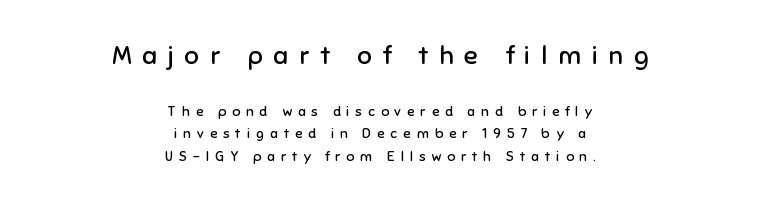
Q: Is the text bold? A: No.
Q: Is the text italic (slanted)? A: No, it is upright.
Q: Is the text underlined? A: No.
Q: How is the paragraph aligned? A: Centered.
Q: Is the spacing between letters normal or unusually wide? A: Unusually wide.
Q: Is the spacing between lines tight, normal or loose? A: Normal.
Q: Which block of text is set in a larger size, the first (top) or the second (bottom)? A: The first (top) one.
